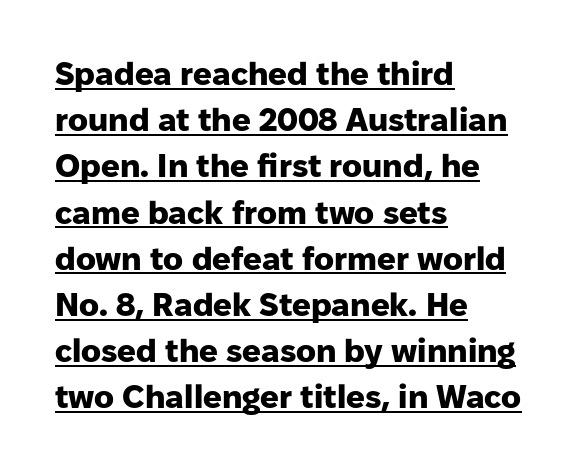
The typeface chosen for these lines omits serifs. Vertically, the passage feels balanced, rows spaced as you'd expect. Designer's note — italics off, roman on. The horizontal fit of the characters is conventional and even.
